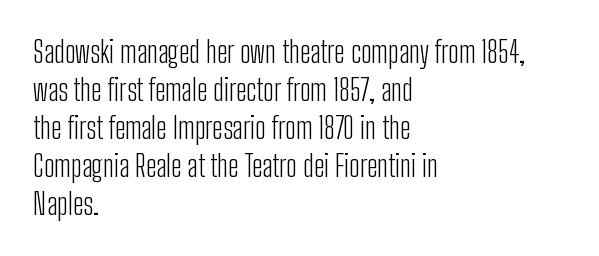
{"serif": "no", "italic": "no", "bold": "no", "weight": "light", "width": "condensed", "stroke_contrast": "low", "x_height": "medium", "monospaced": "no", "underline": "no", "align": "left", "line_spacing": "normal", "line_spacing_ratio": 1.27, "letter_spacing": "normal", "letter_spacing_em": 0.0, "glyph_px": 30}
